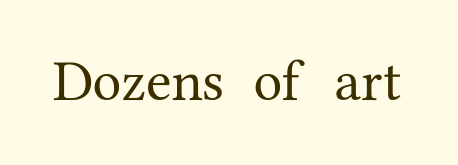
The glyphs in this specimen are seriffed. Rendered with straight, roman letterforms. The string is rendered with underlining switched off. The passage shown has conventional tracking throughout. Here the designer chose a conventional face with non-uniform glyph widths.
